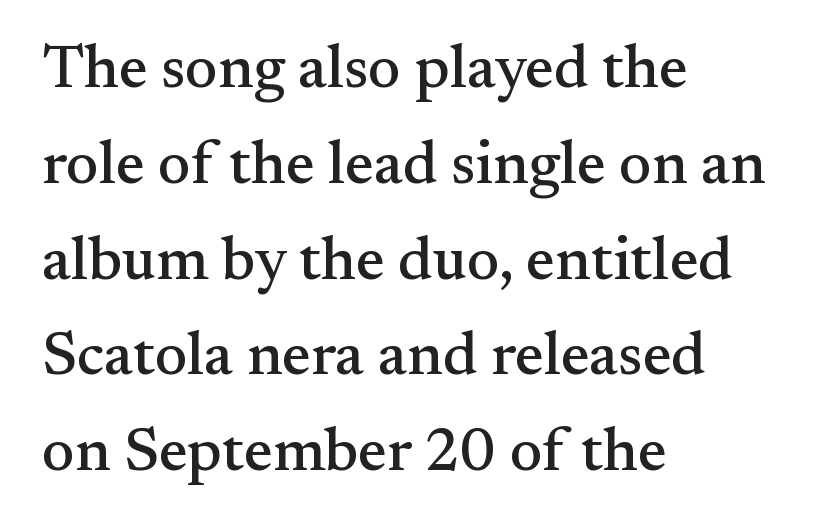
{"serif": "yes", "italic": "no", "width": "normal", "stroke_contrast": "medium", "x_height": "small", "monospaced": "no", "underline": "no", "align": "left", "line_spacing": "normal", "line_spacing_ratio": 1.57, "letter_spacing": "normal", "letter_spacing_em": 0.0, "glyph_px": 61}
